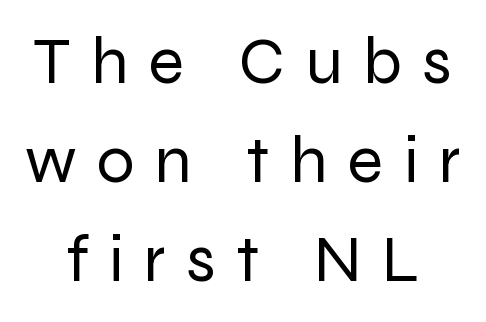
Q: Is the text bold? A: No.
Q: Is the text italic (slanted)? A: No, it is upright.
Q: Is the typeface a serif or a sans-serif typeface? A: Sans-serif.
Q: Is the text underlined? A: No.
Q: Is the spacing between letters normal or unusually wide? A: Unusually wide.
Q: Is the spacing between lines tight, normal or loose? A: Normal.
Q: Width (condensed, normal, or wide)? A: Normal.
Q: Stroke contrast? A: Low.
Q: x-height? A: Medium.
Q: Monospaced? A: No.
